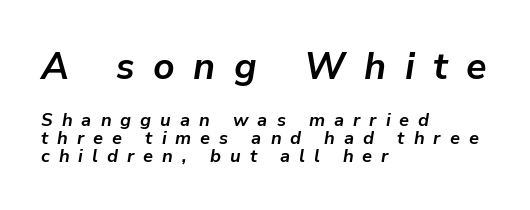
The image shows 37 px bold type, italic (leaning right); set left-aligned, tight line spacing (0.99x), unusually wide letter spacing (+0.5 em), not underlined; the first (top) block is 2.06x larger; low stroke contrast and a medium x-height.
